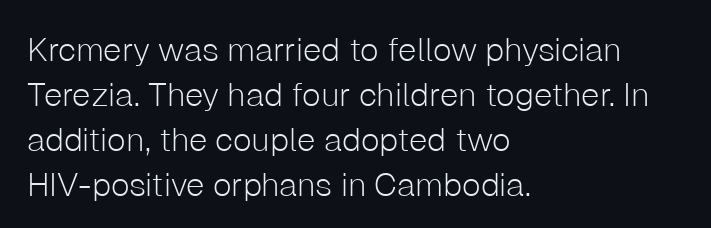
The image shows 33 px light sans-serif type, upright; set left-aligned, normal line spacing (1.36x), normal letter spacing, not underlined; low stroke contrast and a medium x-height.
